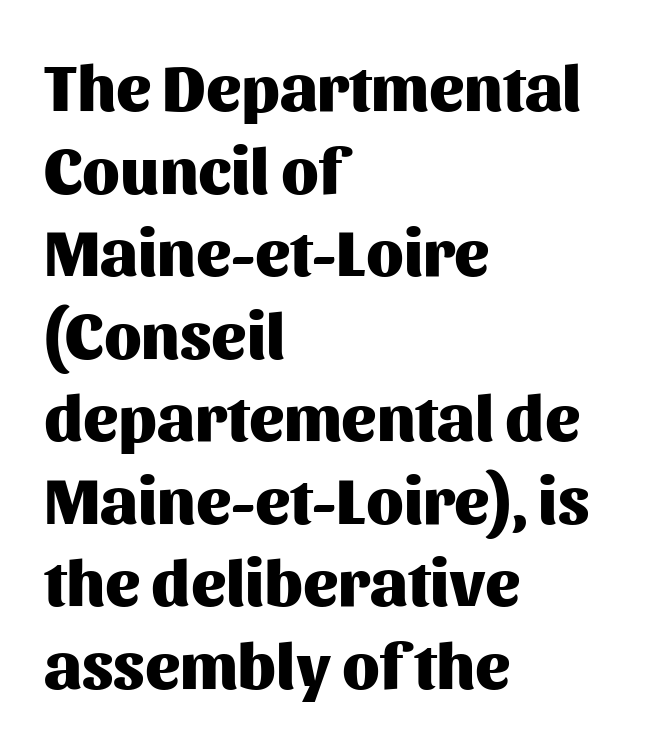
Q: Is the text bold? A: Yes.
Q: Is the text italic (slanted)? A: No, it is upright.
Q: Is the typeface a serif or a sans-serif typeface? A: Sans-serif.
Q: Is the text underlined? A: No.
Q: How is the paragraph aligned? A: Left-aligned.
Q: Is the spacing between letters normal or unusually wide? A: Normal.
Q: Is the spacing between lines tight, normal or loose? A: Normal.
Q: Width (condensed, normal, or wide)? A: Normal.
Q: Stroke contrast? A: Medium.
Q: x-height? A: Medium.
Q: Monospaced? A: No.
